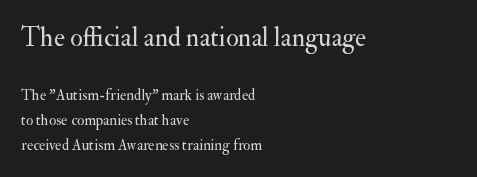
The image shows 26 px text type, upright; set left-aligned, normal line spacing (1.67x), normal letter spacing, not underlined; the first (top) block is 1.73x larger.
